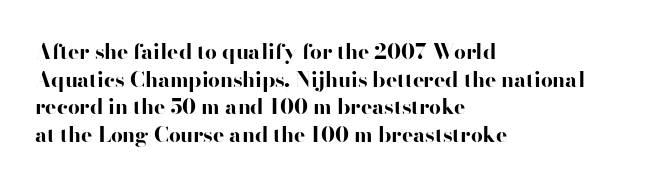
Q: Is the text bold? A: Yes.
Q: Is the text italic (slanted)? A: No, it is upright.
Q: Is the text underlined? A: No.
Q: How is the paragraph aligned? A: Left-aligned.
Q: Is the spacing between letters normal or unusually wide? A: Normal.
Q: Is the spacing between lines tight, normal or loose? A: Normal.
